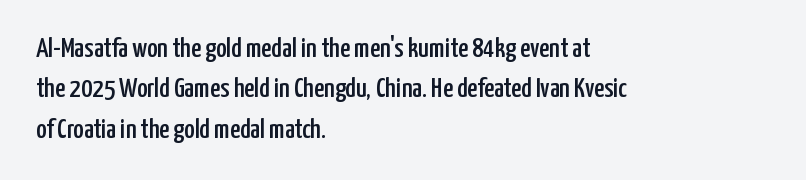
Q: Is the text italic (slanted)? A: No, it is upright.
Q: Is the typeface a serif or a sans-serif typeface? A: Sans-serif.
Q: Is the text underlined? A: No.
Q: How is the paragraph aligned? A: Left-aligned.
Q: Is the spacing between letters normal or unusually wide? A: Normal.
Q: Is the spacing between lines tight, normal or loose? A: Normal.
Q: Width (condensed, normal, or wide)? A: Condensed.
Q: Stroke contrast? A: Low.
Q: x-height? A: Medium.
Q: Monospaced? A: No.
